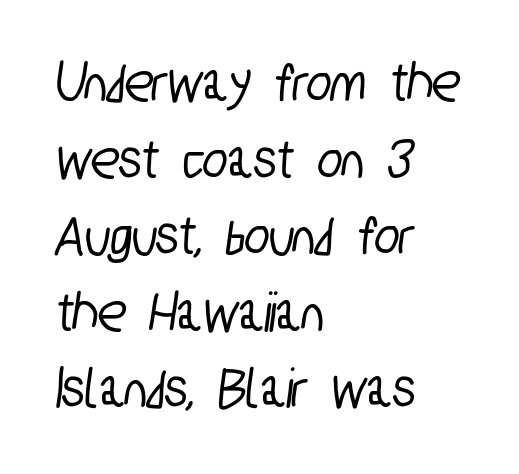
The image shows 58 px condensed sans-serif type; set left-aligned, normal line spacing (1.32x), normal letter spacing, not underlined; low stroke contrast and a medium x-height.
